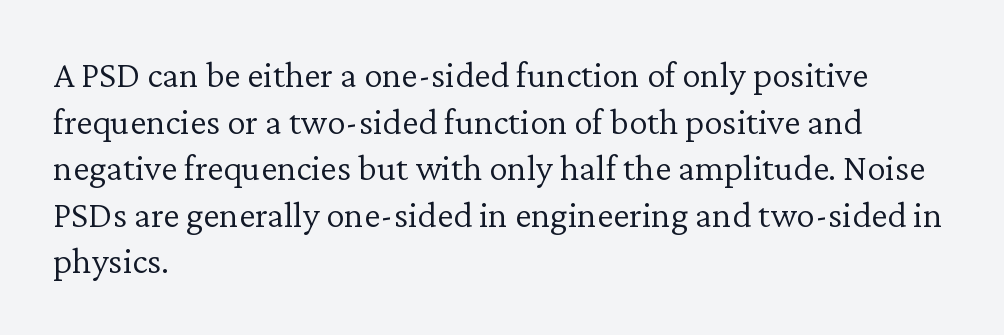
Character widths vary here, with narrow letters taking less room than wide ones. The tracking reads as untouched default to a designer's eye. Which margin do the lines hug? The left one — the right edge is uneven. Posture: straight, roman, zero tilt. Old-style or modern, the face here clearly has serifs. Unbolded letterforms with no extra heft.
